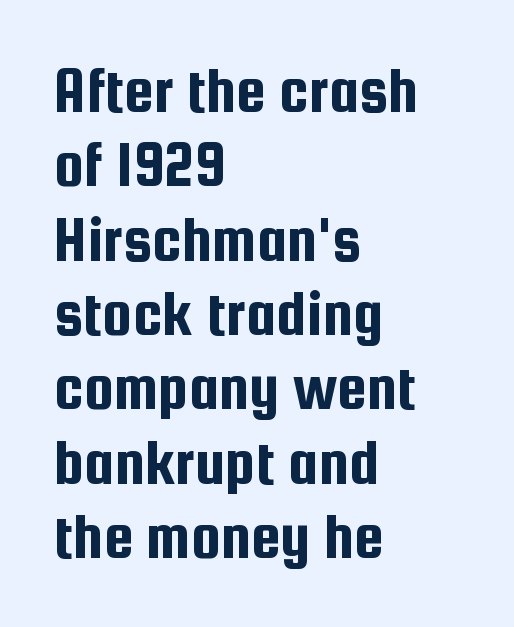
The passage shown is typed in a proportional face where columns would drift. Horizontally, the lines are justified to the leading edge only. The leading is snug, giving the passage a crowded texture. Check under the words: just untouched page. Posture: straight, roman, zero tilt. There is no visible air inserted between adjacent glyphs.
